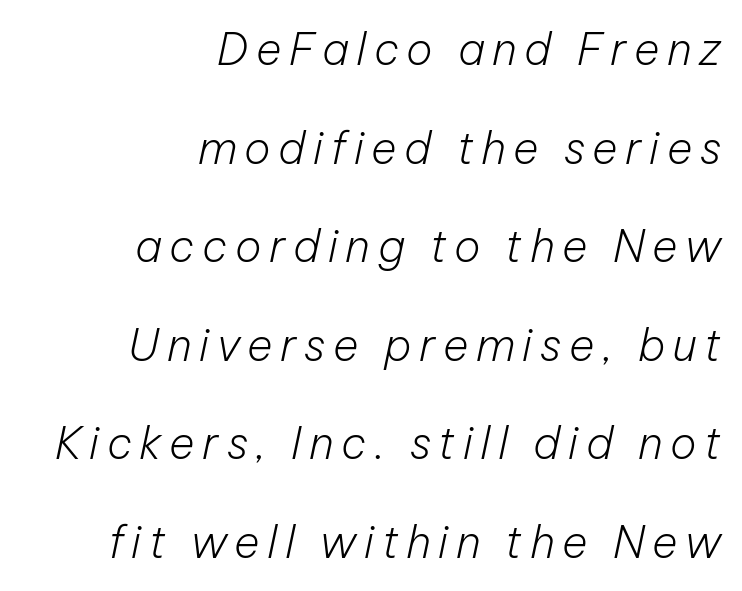
The image shows 44 px light type, italic (leaning right); set right-aligned, loose line spacing (2.24x), not underlined; low stroke contrast and a medium x-height.
